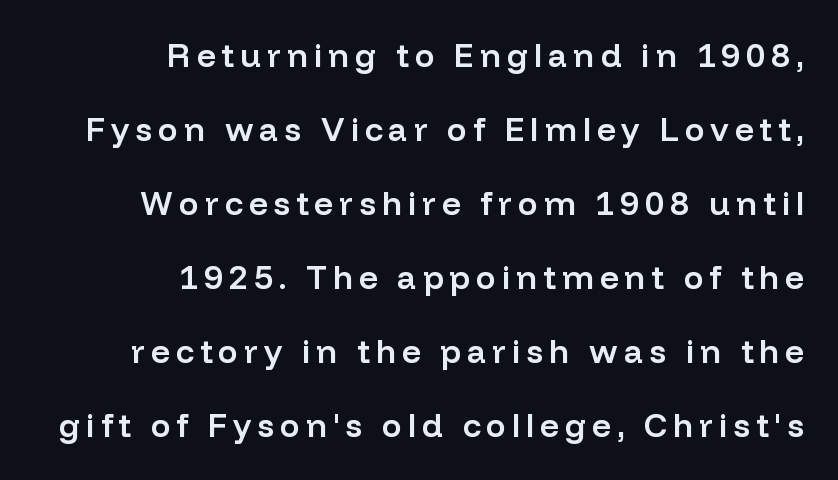
{"serif": "no", "italic": "no", "bold": "semi", "weight": "semibold", "width": "normal", "stroke_contrast": "low", "x_height": "medium", "monospaced": "no", "underline": "no", "align": "right", "line_spacing": "loose", "line_spacing_ratio": 2.24, "glyph_px": 33}
